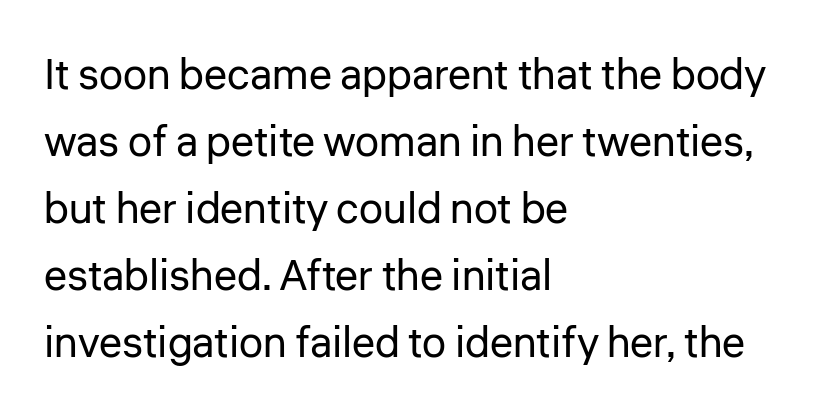
{"serif": "no", "italic": "no", "bold": "no", "weight": "regular", "width": "normal", "stroke_contrast": "low", "x_height": "medium", "monospaced": "no", "underline": "no", "align": "left", "line_spacing": "normal", "line_spacing_ratio": 1.56, "letter_spacing": "normal", "letter_spacing_em": 0.0, "glyph_px": 43}
